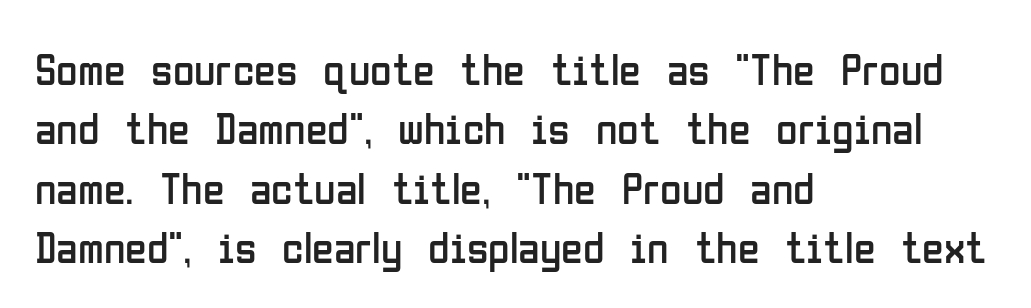
Q: Is the text bold? A: No.
Q: Is the text italic (slanted)? A: No, it is upright.
Q: Is the typeface a serif or a sans-serif typeface? A: Sans-serif.
Q: Is the text underlined? A: No.
Q: How is the paragraph aligned? A: Left-aligned.
Q: Is the spacing between letters normal or unusually wide? A: Normal.
Q: Is the spacing between lines tight, normal or loose? A: Normal.
Q: Width (condensed, normal, or wide)? A: Condensed.
Q: Stroke contrast? A: Low.
Q: x-height? A: Medium.
Q: Monospaced? A: No.
